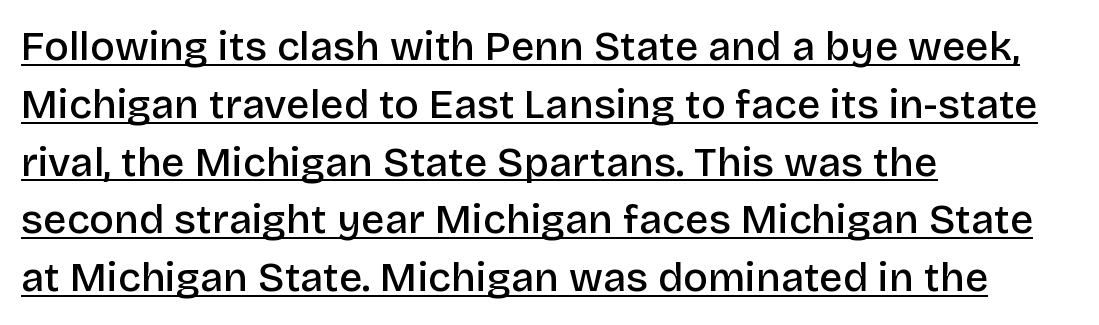
Left-aligned paragraph, ragged on the right. A typesetter would call this proportional, since set widths differ per character. These lines keep a tight, regular rhythm from letter to letter. The typography opts for an upright posture over an oblique one. A normal amount of white space separates one row of letters from the next.
